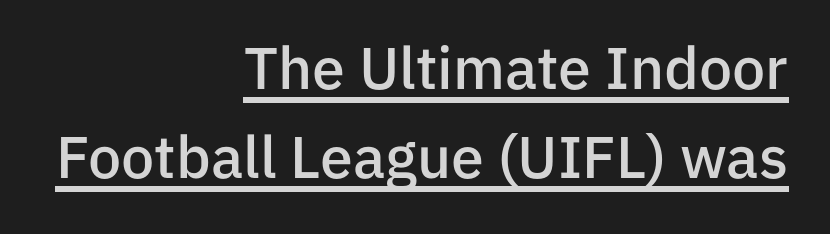
The image shows 59 px semibold sans-serif type, upright; set right-aligned, normal line spacing (1.51x), normal letter spacing, underlined; low stroke contrast and a medium x-height.
